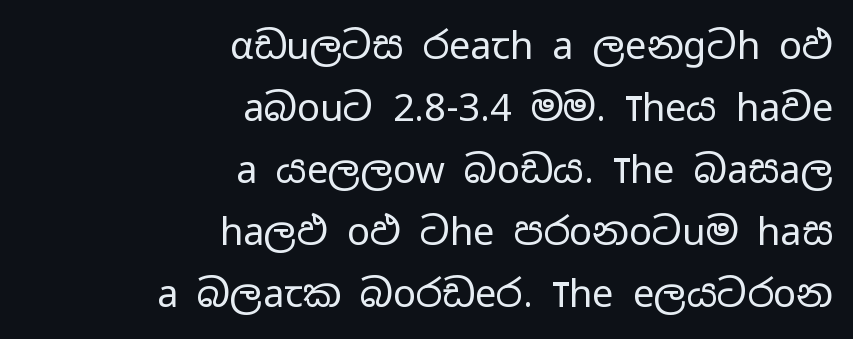
Q: Is the text bold? A: No.
Q: Is the text italic (slanted)? A: No, it is upright.
Q: Is the typeface a serif or a sans-serif typeface? A: Sans-serif.
Q: Is the text underlined? A: No.
Q: How is the paragraph aligned? A: Right-aligned.
Q: Is the spacing between letters normal or unusually wide? A: Normal.
Q: Is the spacing between lines tight, normal or loose? A: Normal.
Q: Width (condensed, normal, or wide)? A: Wide.
Q: Stroke contrast? A: Low.
Q: x-height? A: Medium.
Q: Monospaced? A: No.
